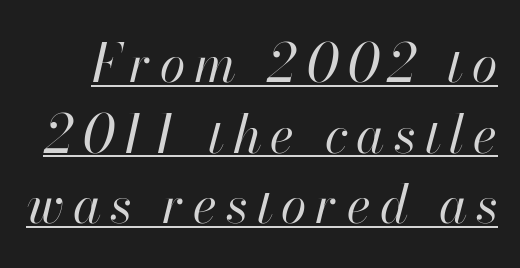
The image shows 52 px regular-weight type, italic (leaning right); set normal line spacing (1.36x), underlined; high stroke contrast and a small x-height.
